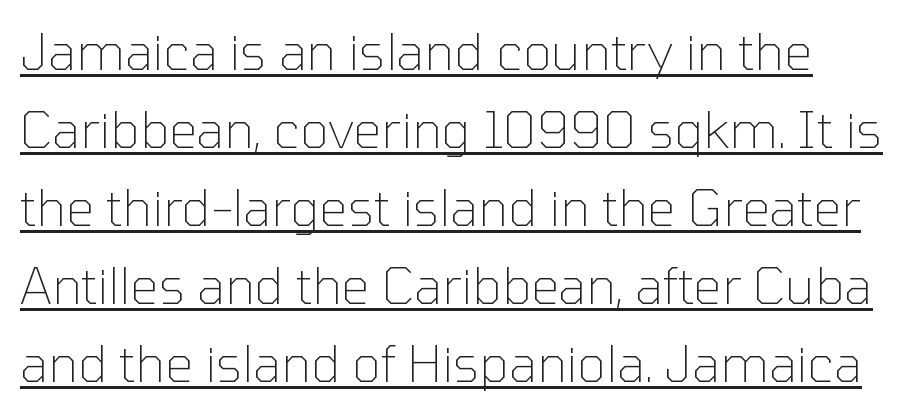
{"serif": "no", "italic": "no", "bold": "no", "weight": "thin", "width": "normal", "stroke_contrast": "low", "x_height": "medium", "monospaced": "no", "underline": "yes", "line_spacing": "normal", "line_spacing_ratio": 1.56, "letter_spacing": "normal", "letter_spacing_em": 0.0, "glyph_px": 50}
